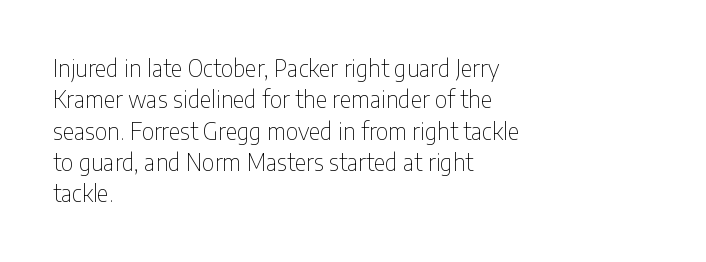
The image shows 23 px text type, upright; set left-aligned, normal line spacing (1.36x), normal letter spacing, not underlined.
